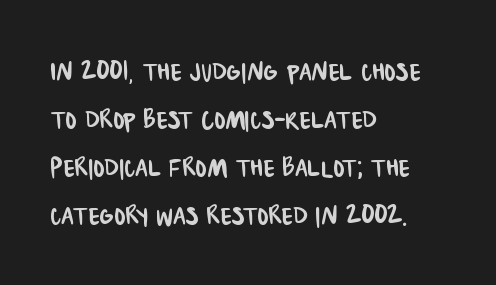
{"serif": "no", "width": "condensed", "stroke_contrast": "low", "x_height": "large", "monospaced": "no", "underline": "no", "align": "left", "line_spacing": "normal", "line_spacing_ratio": 1.45, "letter_spacing": "normal", "letter_spacing_em": 0.0, "glyph_px": 33}
